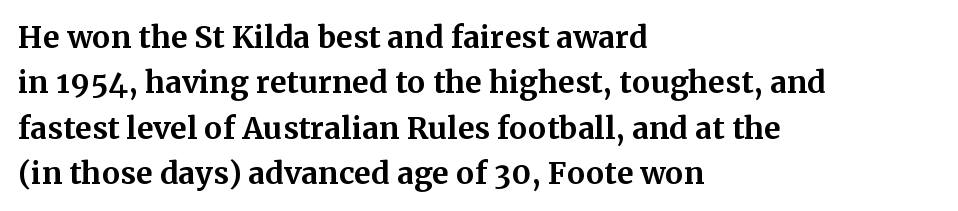
{"serif": "yes", "italic": "no", "bold": "yes", "weight": "bold", "width": "normal", "stroke_contrast": "medium", "x_height": "medium", "monospaced": "no", "underline": "no", "align": "left", "line_spacing": "normal", "line_spacing_ratio": 1.51, "letter_spacing": "normal", "letter_spacing_em": 0.0, "glyph_px": 30}
